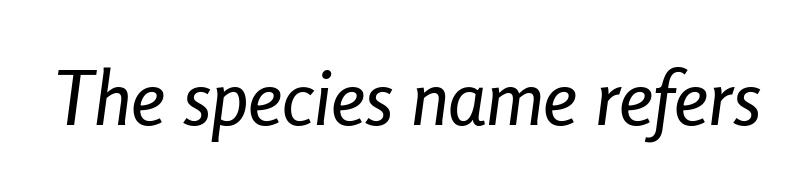
{"italic": "yes", "lean": "right", "slant_degrees": 8, "width": "condensed", "stroke_contrast": "low", "x_height": "medium", "monospaced": "no", "underline": "no", "letter_spacing": "normal", "letter_spacing_em": 0.0, "glyph_px": 75}
